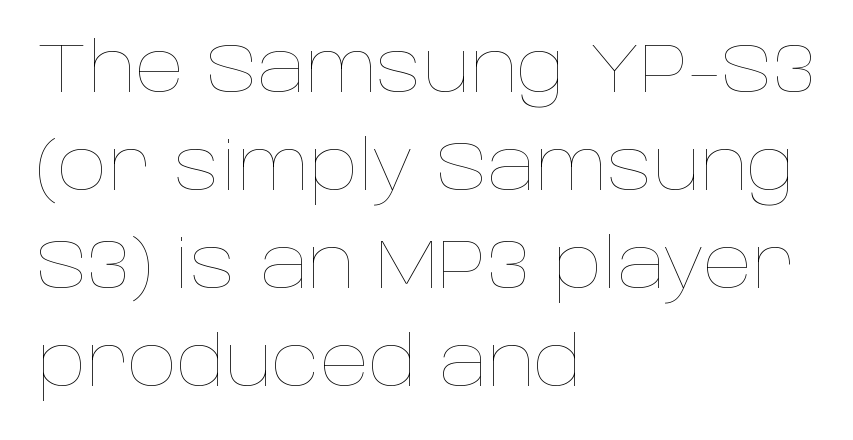
Each letter keeps its own natural width here, so spacing adapts to shape. Compared with typical body copy, the letter spacing here is the same. Ordinary non-slanted type is in use. A light-to-regular cut is what we see here. Each new line begins a customary step beneath the previous one. This sample is left-justified, so line endings fall wherever the words run out.
